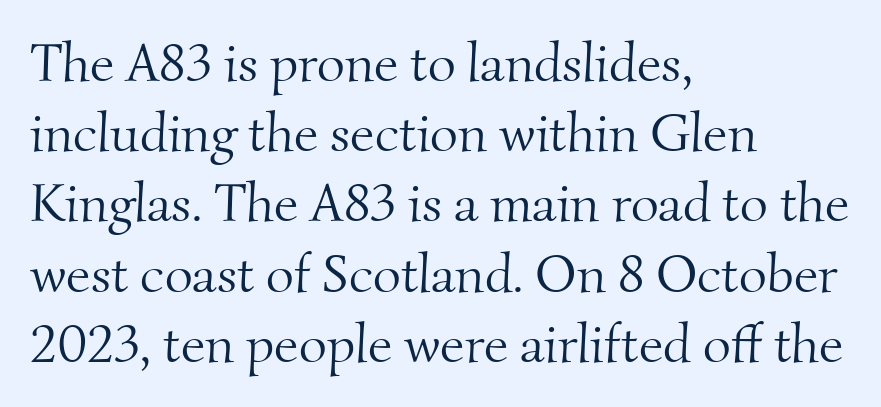
Q: Is the text bold? A: No.
Q: Is the typeface a serif or a sans-serif typeface? A: Serif.
Q: Is the text underlined? A: No.
Q: How is the paragraph aligned? A: Left-aligned.
Q: Is the spacing between letters normal or unusually wide? A: Normal.
Q: Is the spacing between lines tight, normal or loose? A: Normal.
Q: Width (condensed, normal, or wide)? A: Normal.
Q: Stroke contrast? A: Medium.
Q: x-height? A: Small.
Q: Monospaced? A: No.
